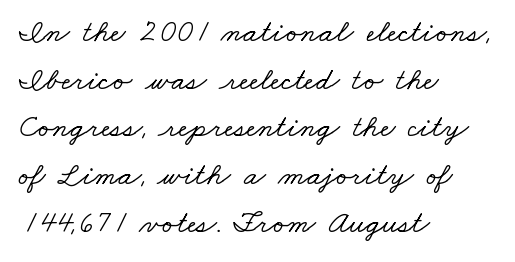
{"serif": "yes", "width": "wide", "stroke_contrast": "low", "x_height": "small", "monospaced": "no", "underline": "no", "align": "left", "line_spacing": "normal", "line_spacing_ratio": 1.49, "letter_spacing": "normal", "letter_spacing_em": 0.0, "glyph_px": 32}
